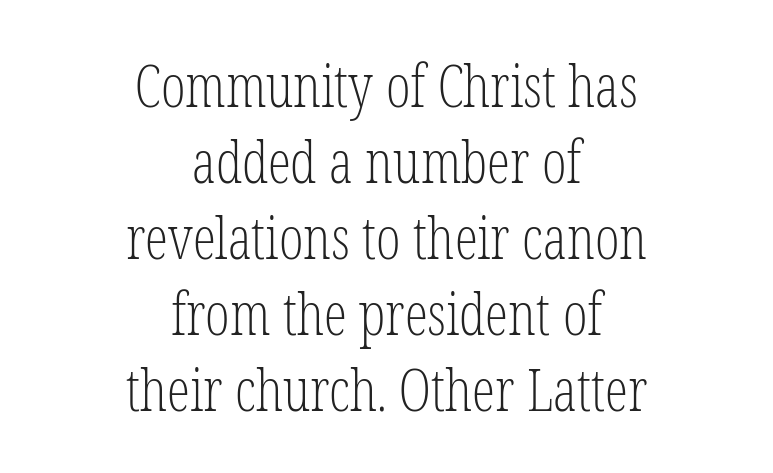
{"serif": "yes", "italic": "no", "bold": "no", "weight": "light", "width": "condensed", "stroke_contrast": "low", "x_height": "medium", "monospaced": "no", "underline": "no", "align": "center", "line_spacing": "normal", "line_spacing_ratio": 1.31, "letter_spacing": "normal", "letter_spacing_em": 0.0, "glyph_px": 58}
